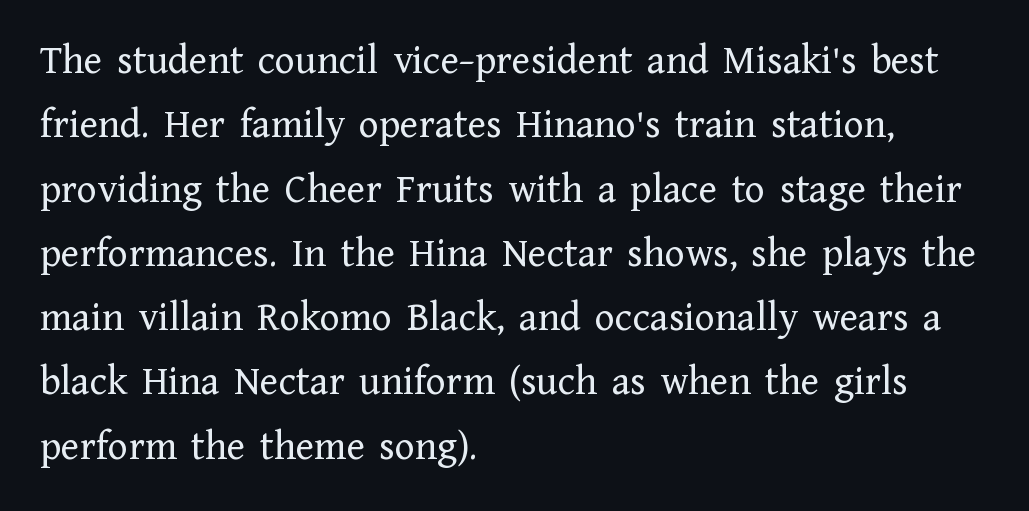
Clear beneath every line of the passage. Casual observation: everything's shoved over to the left. Words appear dense and cohesive because spacing is normal. Is the stroke heavy? The answer is a plain regular-or-lighter. Each new line begins a customary step beneath the previous one.
